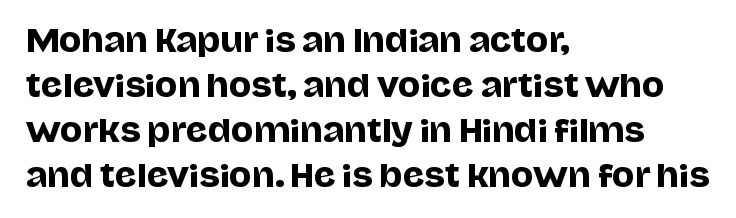
{"serif": "no", "italic": "no", "width": "normal", "stroke_contrast": "low", "x_height": "large", "monospaced": "no", "underline": "no", "align": "left", "line_spacing": "normal", "line_spacing_ratio": 1.5, "letter_spacing": "normal", "letter_spacing_em": 0.0, "glyph_px": 30}
